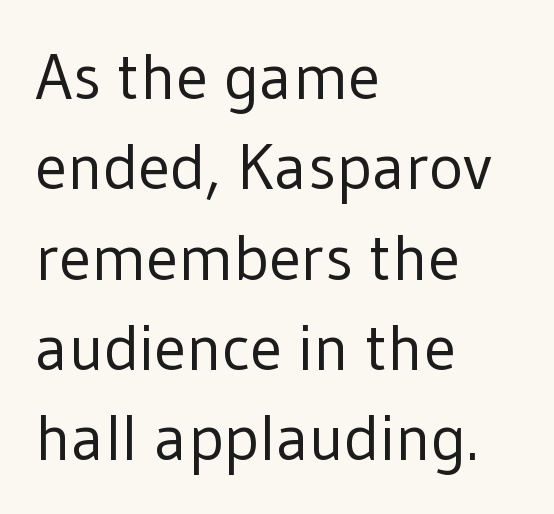
{"serif": "no", "italic": "no", "bold": "no", "weight": "regular", "width": "normal", "stroke_contrast": "low", "x_height": "medium", "monospaced": "no", "underline": "no", "align": "left", "line_spacing": "normal", "line_spacing_ratio": 1.39, "letter_spacing": "normal", "letter_spacing_em": 0.0, "glyph_px": 65}
